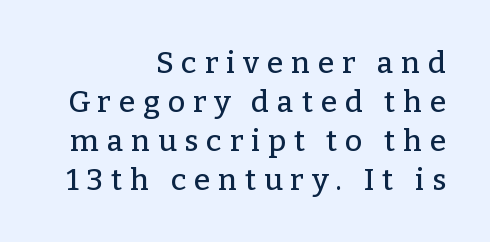
The image shows 30 px serif type, upright; set right-aligned, normal line spacing (1.3x), unusually wide letter spacing (+0.26 em), not underlined; low stroke contrast and a medium x-height.
